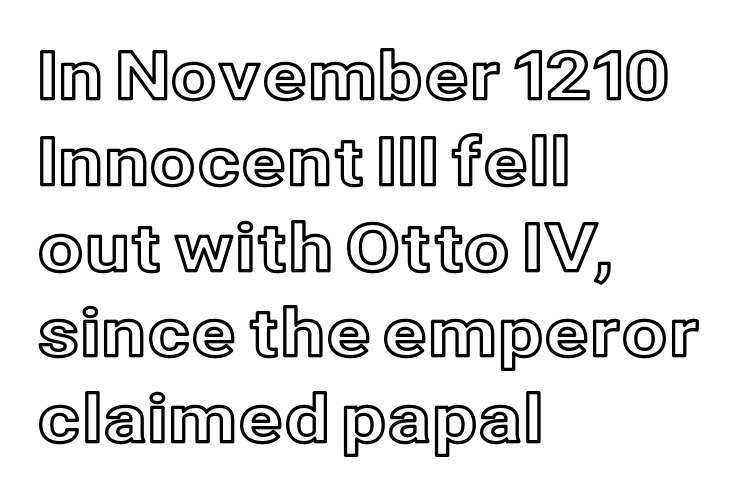
This sample is left-justified, so line endings fall wherever the words run out. Posture: vertical. Descender tails drop into unmarked territory. Line spacing here is normal.
